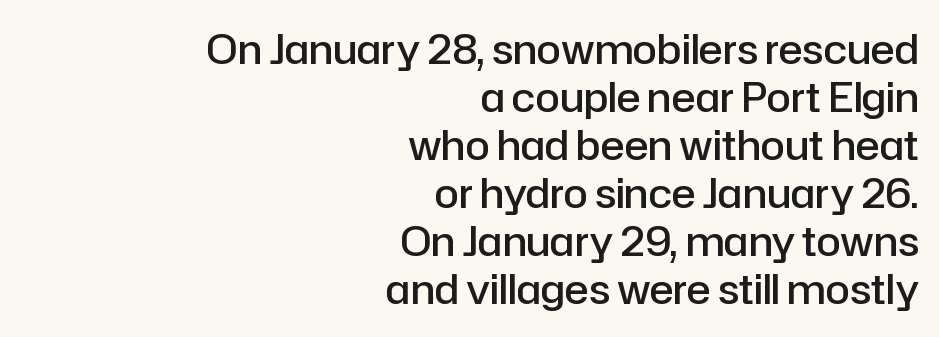
The ragged edge is on the left, which tells us the setting is flush right. Do the characters align in a grid? No, the font is proportional. Vertical strokes here are truly vertical. The face used here is a semibold: visibly heavier than regular, lighter than bold. The foot of each line stays bare and open.
